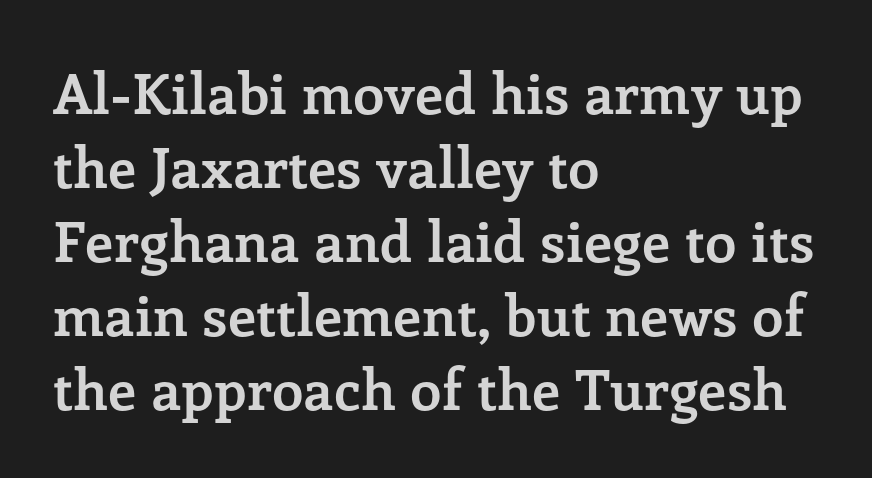
Q: Is the text bold? A: Yes.
Q: Is the text italic (slanted)? A: No, it is upright.
Q: Is the typeface a serif or a sans-serif typeface? A: Serif.
Q: Is the text underlined? A: No.
Q: How is the paragraph aligned? A: Left-aligned.
Q: Is the spacing between letters normal or unusually wide? A: Normal.
Q: Is the spacing between lines tight, normal or loose? A: Normal.
Q: Width (condensed, normal, or wide)? A: Normal.
Q: Stroke contrast? A: Low.
Q: x-height? A: Medium.
Q: Monospaced? A: No.
